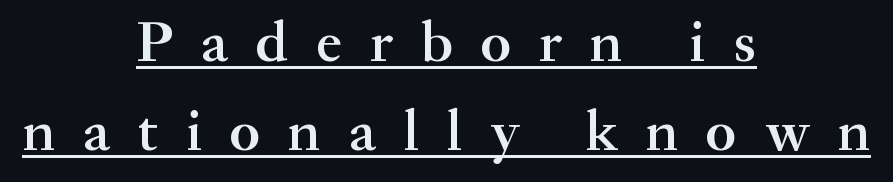
The image shows 58 px semibold serif type, upright; set centered, normal line spacing (1.53x), unusually wide letter spacing (+0.48 em), underlined; medium stroke contrast and a small x-height.
